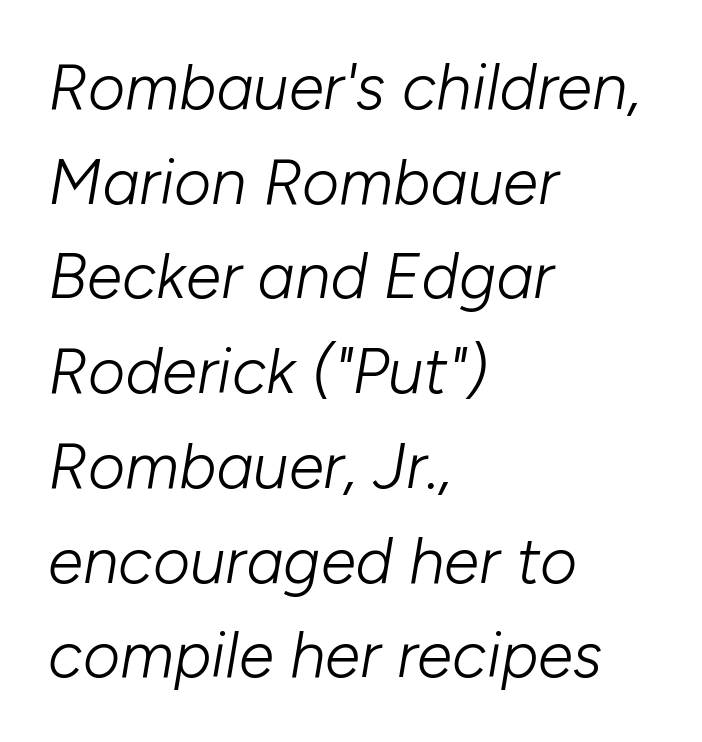
The vertical gap from one line to the next is medium. There is no visible air inserted between adjacent glyphs. This is not heavy type; no bold has been used. Quick note: italic. Proportional: the letters do not fall into vertical columns. Each row of text sits above clean, open space.
